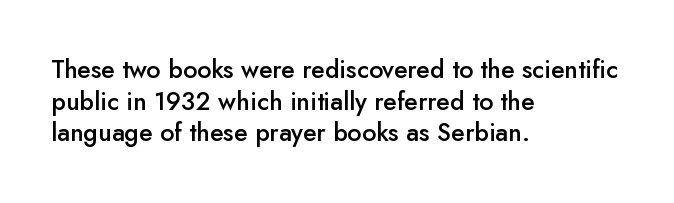
{"italic": "no", "bold": "semi", "underline": "no", "align": "left", "line_spacing": "normal", "line_spacing_ratio": 1.27, "letter_spacing": "normal", "letter_spacing_em": 0.0, "glyph_px": 25}
